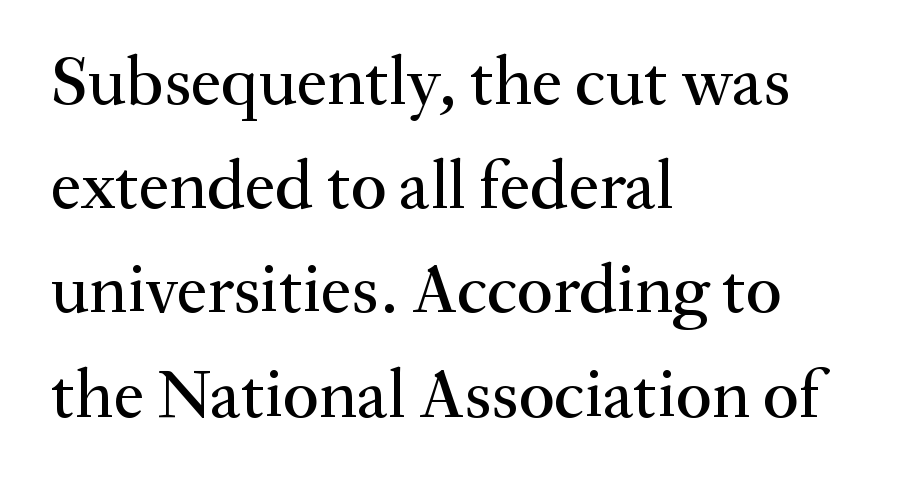
The image shows 69 px serif type, upright; set left-aligned, normal line spacing (1.51x), normal letter spacing, not underlined; medium stroke contrast and a small x-height.
